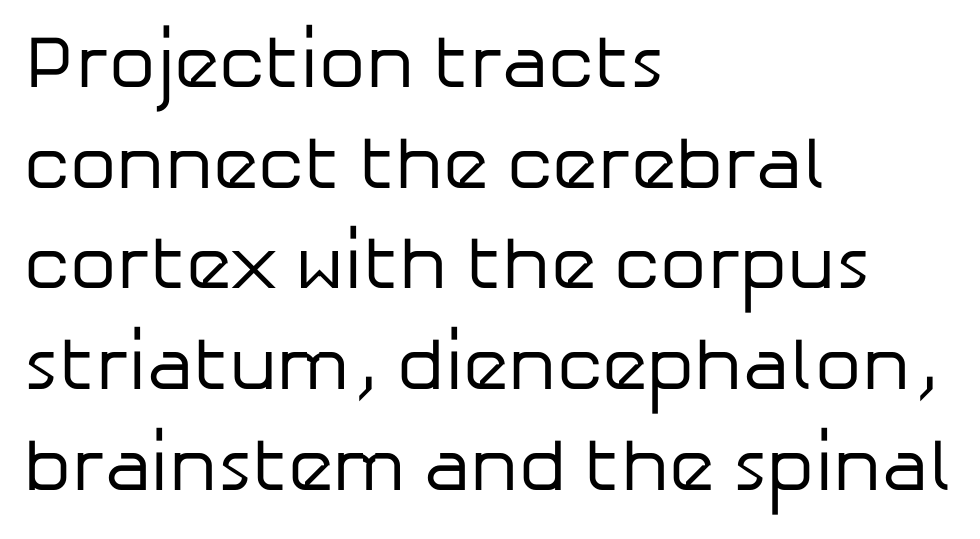
{"serif": "no", "italic": "no", "bold": "no", "weight": "regular", "width": "normal", "stroke_contrast": "low", "x_height": "medium", "monospaced": "no", "underline": "no", "align": "left", "line_spacing": "normal", "line_spacing_ratio": 1.36, "letter_spacing": "normal", "letter_spacing_em": 0.0, "glyph_px": 74}
